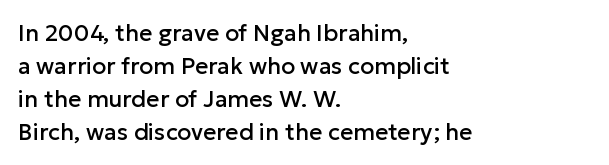
The image shows 23 px text type, upright; set left-aligned, normal line spacing (1.43x), normal letter spacing, not underlined.
